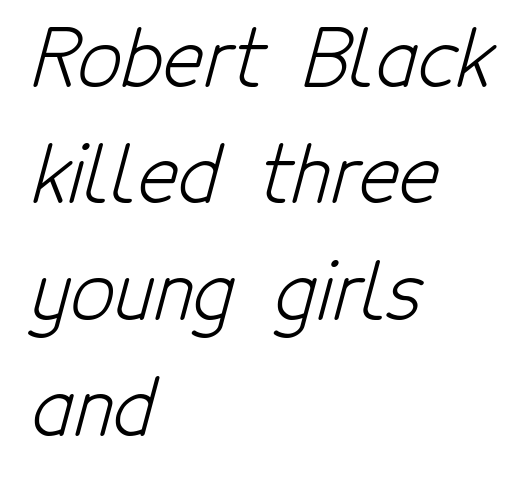
{"serif": "no", "bold": "no", "weight": "light", "width": "condensed", "stroke_contrast": "low", "x_height": "medium", "monospaced": "no", "underline": "no", "align": "left", "line_spacing": "normal", "line_spacing_ratio": 1.51, "letter_spacing": "normal", "letter_spacing_em": 0.0, "glyph_px": 77}
